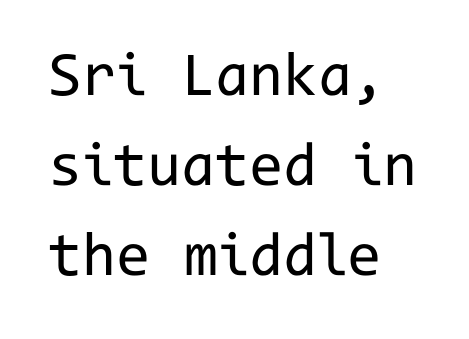
Vertical spacing — default. Vertical stems look standard width or narrower in stroke. The space beneath each line is pristine and unruled. Line beginnings align vertically; line endings do not. Upright lettering throughout. The tracking reads as untouched default to a designer's eye.
